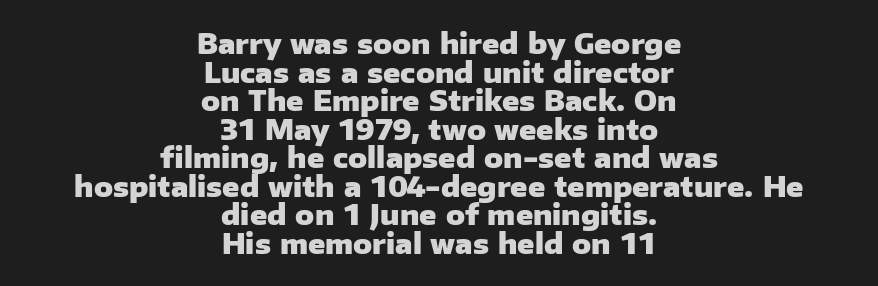
The image shows 28 px heavy sans-serif type, upright; set centered, tight line spacing (1.02x), normal letter spacing, not underlined; low stroke contrast and a medium x-height.
